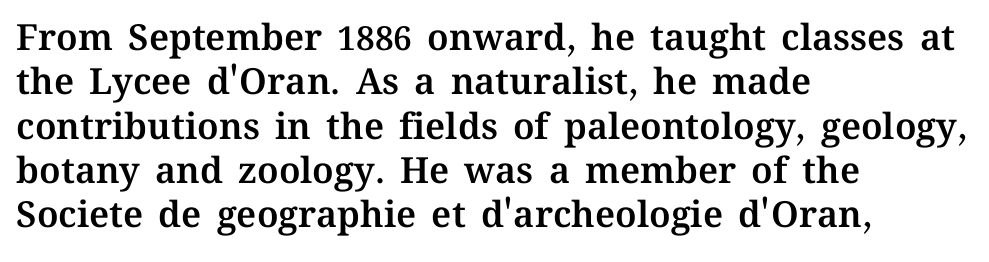
Ordinary non-slanted type is in use. Here the designer chose a conventional face with non-uniform glyph widths. The words here are not underlined. The line texture is even and compact thanks to regular tracking. All the whitespace from short lines collects on the right.
